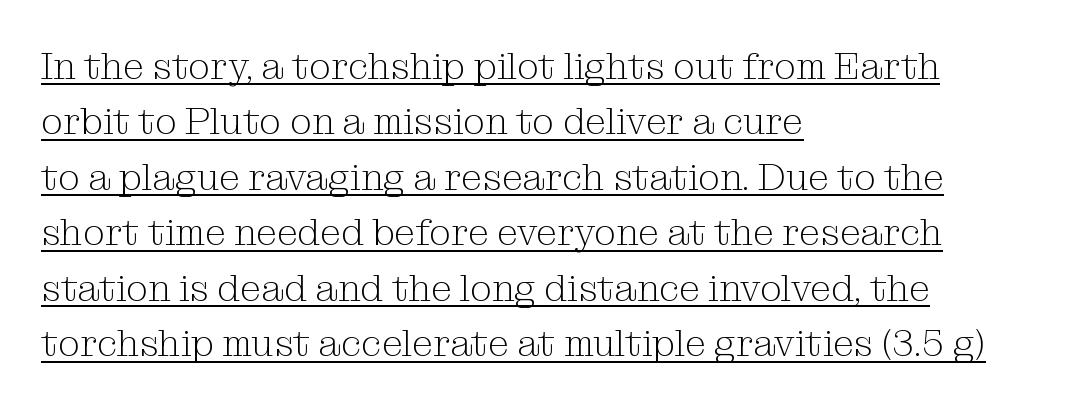
The image shows 38 px light serif type, upright; set left-aligned, normal line spacing (1.46x), normal letter spacing, underlined; medium stroke contrast and a medium x-height.
